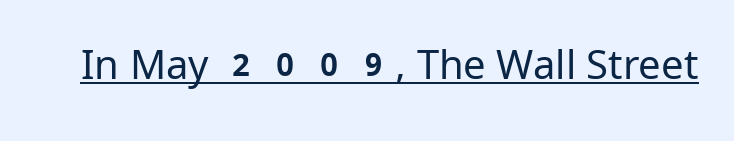
Q: Is the text bold? A: No.
Q: Is the text italic (slanted)? A: No, it is upright.
Q: Is the typeface a serif or a sans-serif typeface? A: Sans-serif.
Q: Is the text underlined? A: Yes.
Q: Is the spacing between letters normal or unusually wide? A: Normal.
Q: Width (condensed, normal, or wide)? A: Normal.
Q: Stroke contrast? A: Low.
Q: x-height? A: Medium.
Q: Monospaced? A: No.
